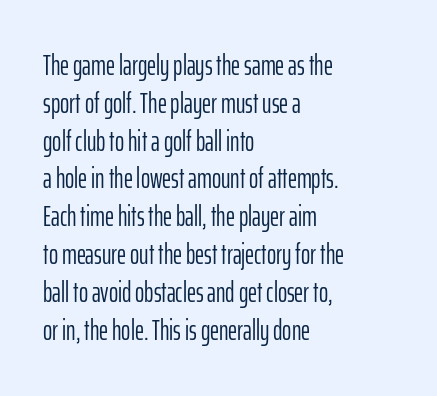
These lines are rendered in a variable-pitch font. The lettering stays uniformly vertical, giving the passage a roman look. Compared with typical paragraphs, the rows here are spaced about the same. Tracking here is standard; glyphs follow each other at the usual distance. The passage is arranged the way most books set body copy — flush left.
